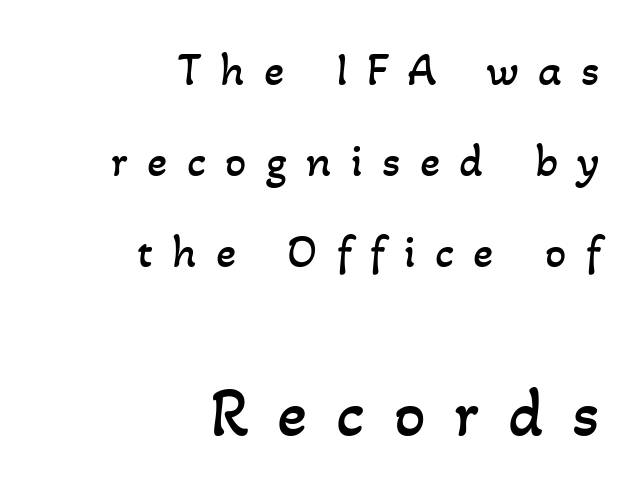
Q: Is the text bold? A: No.
Q: Is the text underlined? A: No.
Q: How is the paragraph aligned? A: Right-aligned.
Q: Is the spacing between letters normal or unusually wide? A: Unusually wide.
Q: Is the spacing between lines tight, normal or loose? A: Loose.
Q: Which block of text is set in a larger size, the first (top) or the second (bottom)? A: The second (bottom) one.
Q: Width (condensed, normal, or wide)? A: Normal.
Q: Stroke contrast? A: Low.
Q: x-height? A: Small.
Q: Monospaced? A: No.
